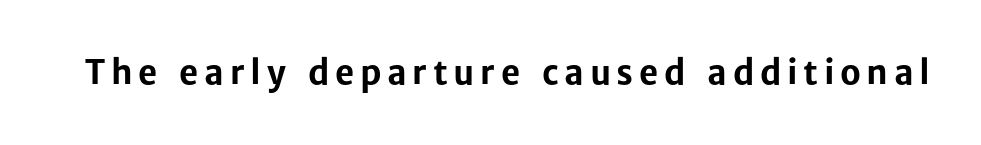
No word sits above an underline. What kind of face is this? One without serifs — a sans. Proportional: the letters do not fall into vertical columns. Tall strokes in this sample are plumb rather than angled. The characters look thick and weighty, a clear bold.
